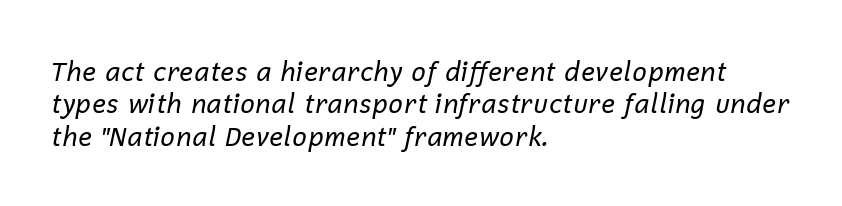
The image shows 26 px text type, italic (leaning right); set left-aligned, normal line spacing (1.25x), normal letter spacing, not underlined.
